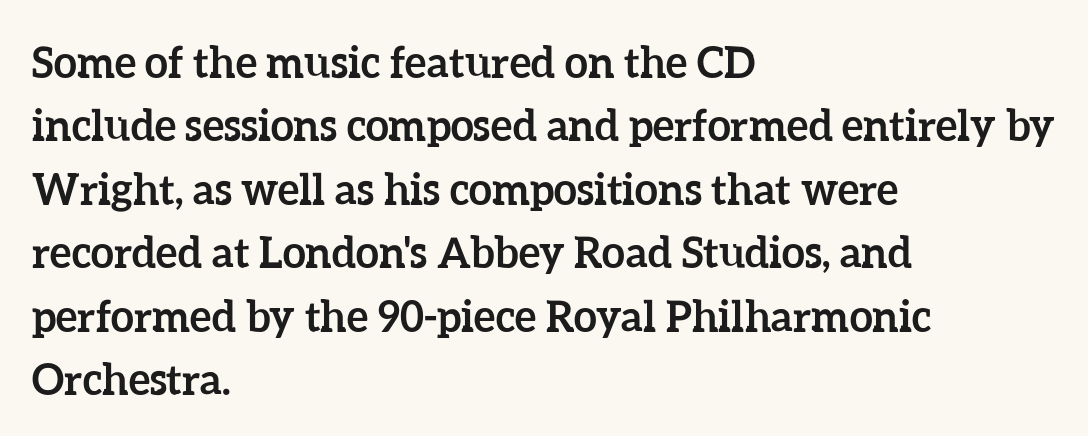
Q: Is the text bold? A: Yes.
Q: Is the text italic (slanted)? A: No, it is upright.
Q: Is the text underlined? A: No.
Q: How is the paragraph aligned? A: Left-aligned.
Q: Is the spacing between letters normal or unusually wide? A: Normal.
Q: Is the spacing between lines tight, normal or loose? A: Normal.
Q: Width (condensed, normal, or wide)? A: Normal.
Q: Stroke contrast? A: Low.
Q: x-height? A: Medium.
Q: Monospaced? A: No.
